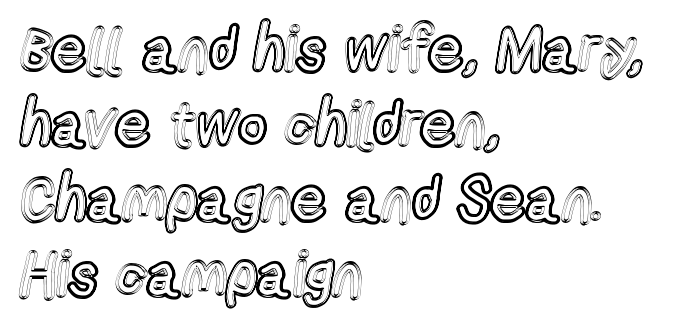
{"width": "condensed", "x_height": "medium", "monospaced": "no", "underline": "no", "align": "left", "line_spacing_ratio": 1.21, "letter_spacing": "normal", "letter_spacing_em": 0.0, "glyph_px": 62}
